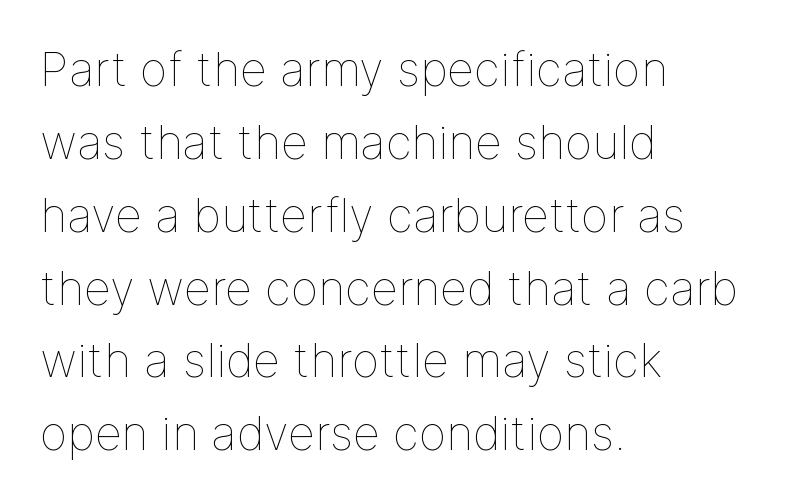
{"italic": "no", "bold": "no", "weight": "thin", "width": "normal", "stroke_contrast": "low", "x_height": "medium", "monospaced": "no", "underline": "no", "align": "left", "line_spacing": "normal", "line_spacing_ratio": 1.55, "letter_spacing": "normal", "letter_spacing_em": 0.0, "glyph_px": 47}
